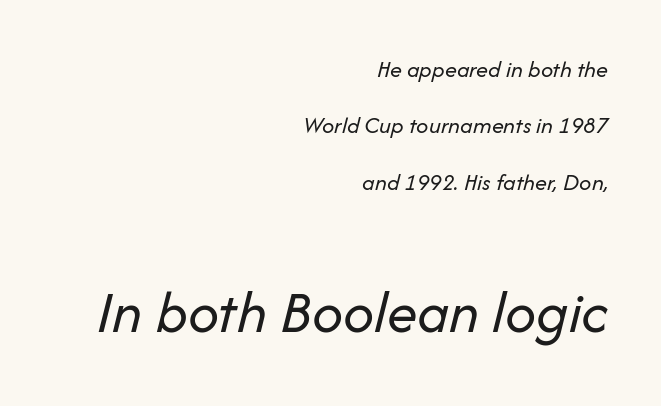
The image shows 61 px regular-weight type, italic (leaning right); set right-aligned, loose line spacing (2.35x), normal letter spacing, not underlined; the second (bottom) block is 2.54x larger; low stroke contrast and a medium x-height.
